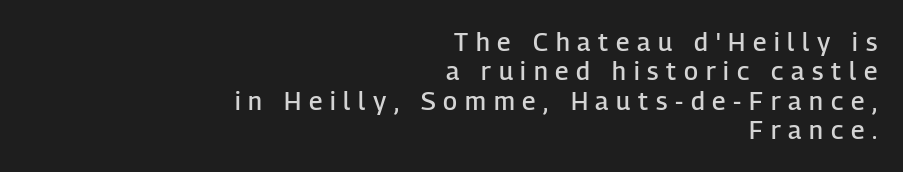
{"italic": "no", "bold": "semi", "underline": "no", "align": "right", "line_spacing_ratio": 1.18, "letter_spacing": "wide", "letter_spacing_em": 0.31, "glyph_px": 25}
